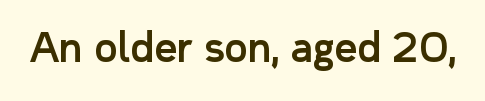
{"serif": "no", "italic": "no", "width": "normal", "stroke_contrast": "low", "x_height": "medium", "monospaced": "no", "underline": "no", "letter_spacing": "normal", "letter_spacing_em": 0.0, "glyph_px": 40}
